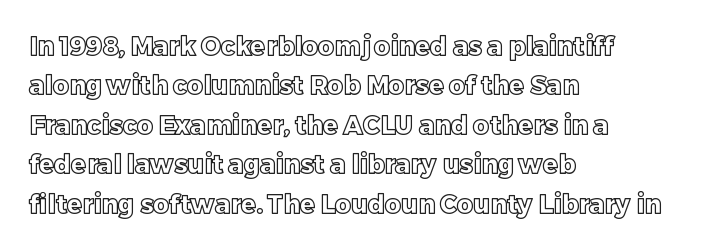
The setting favours the left margin, as ordinary paragraphs usually do. Is there any slant? The stems are plumb. A bare baseline throughout the passage. The letterforms sit shoulder to shoulder at normal distance. These lines sit exactly where default settings would place them.
